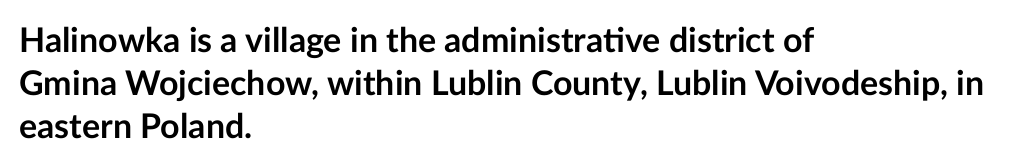
Reading down the block, your eye returns to a fixed left position each line. These lines sit exactly where default settings would place them. Look at the bottom of the vertical strokes: they stop flat, with no serifs. These lines carry a lot of weight — the face is fully bold.
